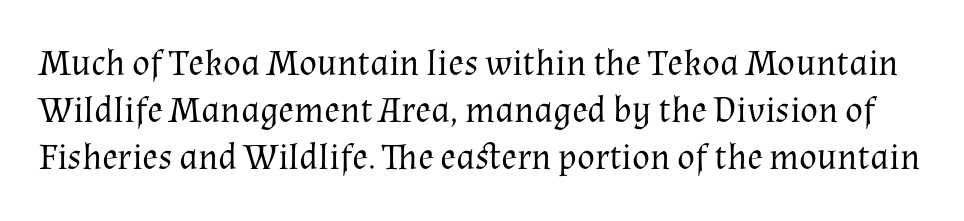
The rendering shows small feet on the letterforms — a serif design. The letterforms sit at book weight or below. These lines keep a tight, regular rhythm from letter to letter. In terms of leading, this rendering sits right in the middle.
